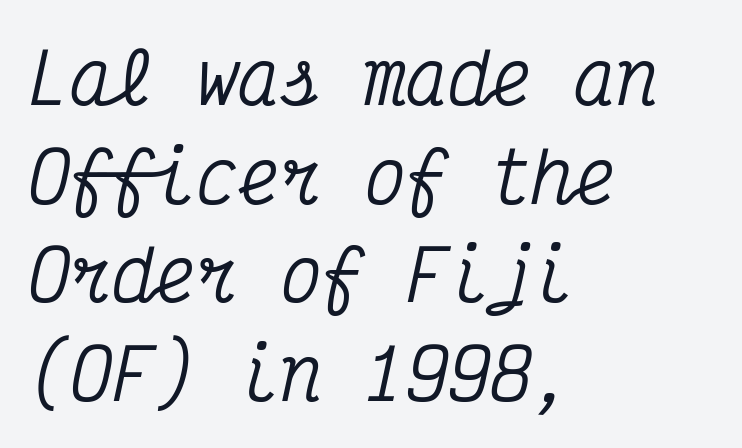
These lines keep a tight, regular rhythm from letter to letter. Reading down the block, your eye returns to a fixed left position each line. The text was rendered using a seriffed face with decorative stroke endings. This is oblique type, the kind used for emphasis or titles.
